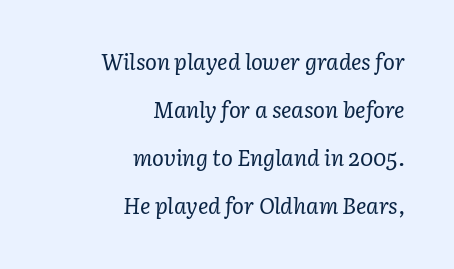
Q: Is the text bold? A: No.
Q: Is the text italic (slanted)? A: Yes, it leans right by about 3 degrees.
Q: Is the text underlined? A: No.
Q: How is the paragraph aligned? A: Right-aligned.
Q: Is the spacing between letters normal or unusually wide? A: Normal.
Q: Is the spacing between lines tight, normal or loose? A: Loose.
